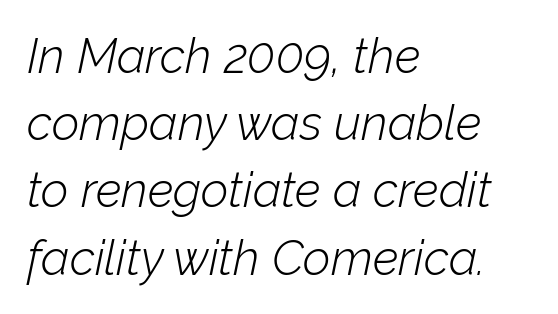
The image shows 48 px light type, italic (leaning right); set left-aligned, normal line spacing (1.4x), normal letter spacing, not underlined; low stroke contrast and a medium x-height.
